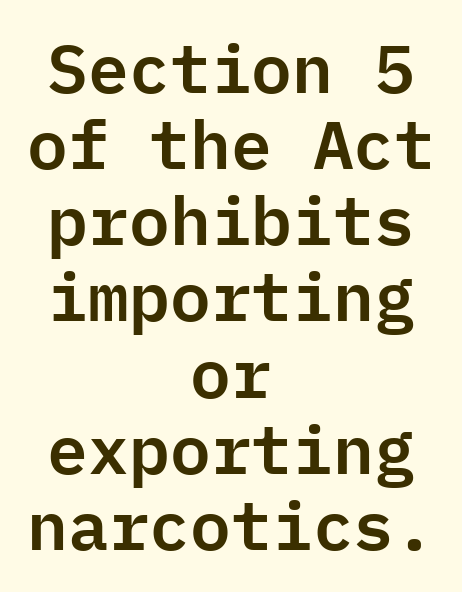
Vertical strokes here are truly vertical. No feet cap the strokes, marking this as sans-serif type. Each line is balanced around a shared central axis. The passage shown is not underscored anywhere. Successive baselines arrive quickly, one right under another. No extra tracking has been applied to these lines.
